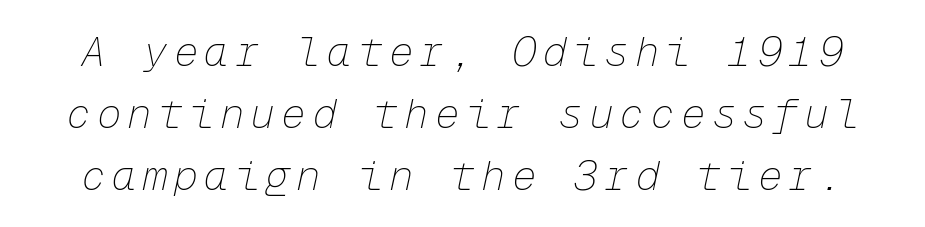
The image shows 41 px thin type, italic (leaning right), monospaced; set normal line spacing (1.51x), not underlined; low stroke contrast and a medium x-height.
